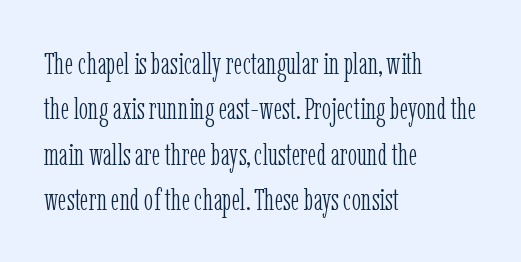
Characters remain perfectly vertical along every line. The passage shown is not bold in any degree. Classification — serif. Think of a printed novel: that variable character pitch is what you see here. Bare-footed words on every line.
